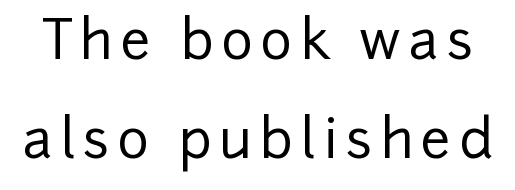
The words here are not underlined. Italic? Not at all — the glyphs are vertical. A typesetter would label this face a sans. Varying glyph widths throughout — classic text-font behaviour.
